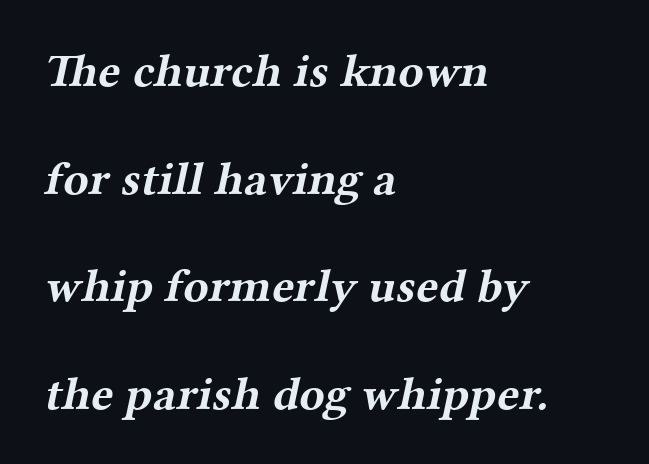
{"serif": "yes", "bold": "yes", "weight": "bold", "width": "wide", "stroke_contrast": "medium", "x_height": "medium", "monospaced": "no", "underline": "no", "align": "left", "line_spacing": "loose", "line_spacing_ratio": 2.29, "letter_spacing": "normal", "letter_spacing_em": 0.0, "glyph_px": 47}
